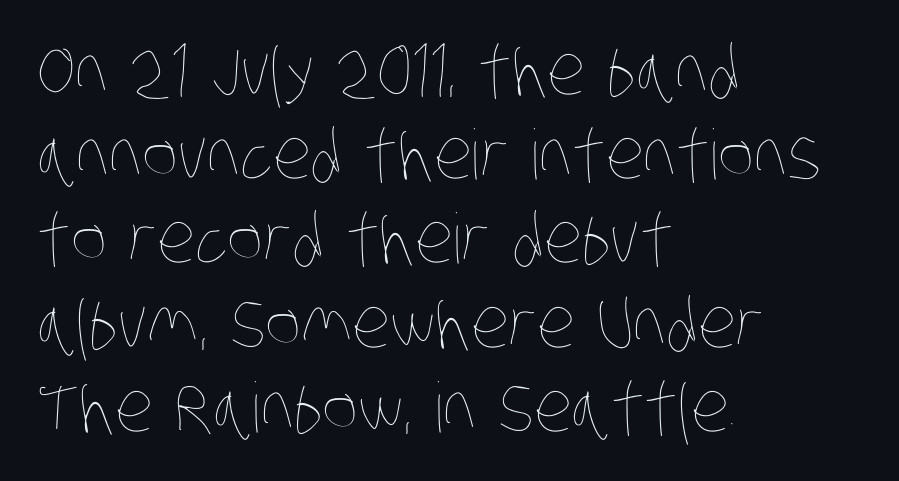
Q: Is the text bold? A: No.
Q: Is the text underlined? A: No.
Q: How is the paragraph aligned? A: Left-aligned.
Q: Is the spacing between letters normal or unusually wide? A: Normal.
Q: Width (condensed, normal, or wide)? A: Condensed.
Q: Stroke contrast? A: Low.
Q: x-height? A: Large.
Q: Monospaced? A: No.
